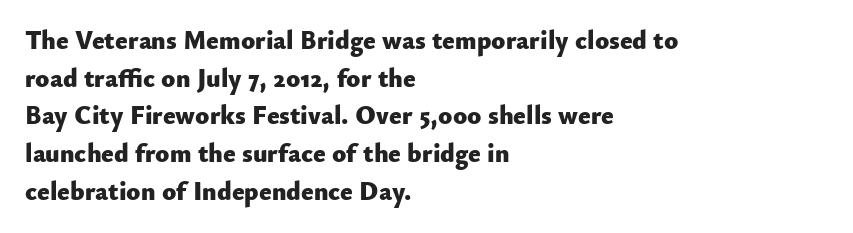
The image shows 26 px bold type, upright; set left-aligned, normal line spacing (1.45x), normal letter spacing, not underlined.
